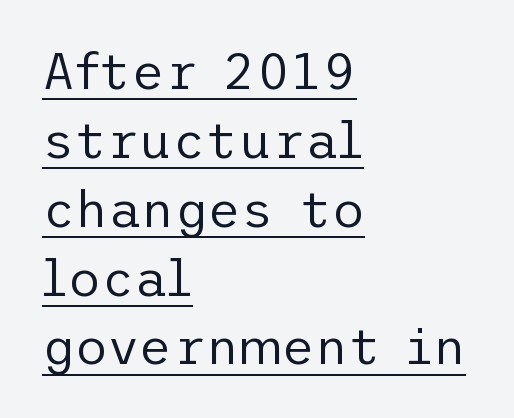
{"serif": "no", "italic": "no", "bold": "no", "weight": "regular", "width": "normal", "stroke_contrast": "low", "x_height": "medium", "underline": "yes", "align": "left", "line_spacing": "normal", "line_spacing_ratio": 1.35, "letter_spacing": "normal", "letter_spacing_em": 0.0, "glyph_px": 51}
